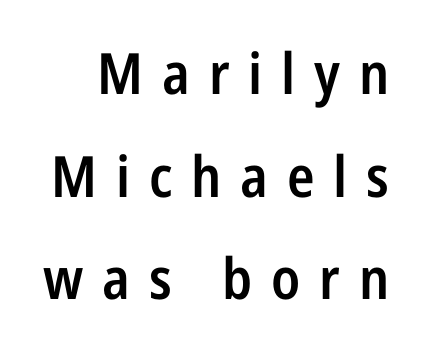
Q: Is the text bold? A: Semi-bold.
Q: Is the text italic (slanted)? A: No, it is upright.
Q: Is the typeface a serif or a sans-serif typeface? A: Sans-serif.
Q: Is the text underlined? A: No.
Q: Is the spacing between letters normal or unusually wide? A: Unusually wide.
Q: Width (condensed, normal, or wide)? A: Condensed.
Q: Stroke contrast? A: Low.
Q: x-height? A: Medium.
Q: Monospaced? A: No.
